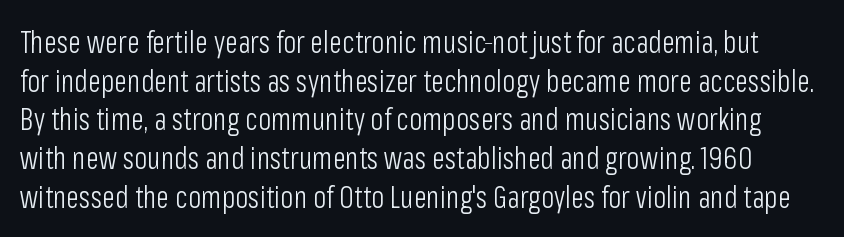
Proportional: the letters do not fall into vertical columns. Short note: letters normally spaced. Stroke terminals: plain, sans-serif. On a weight scale, this lands at 450 or below. Regular leading. If you drew a line through each stem, it would be perfectly vertical.
